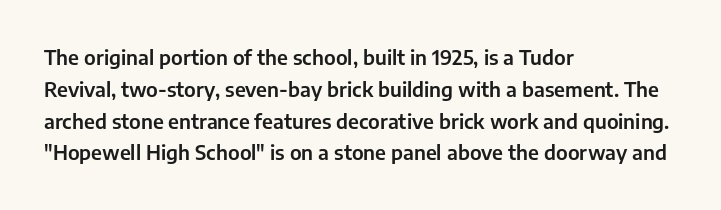
The image shows 20 px text type, upright; set left-aligned, normal line spacing (1.59x), normal letter spacing, not underlined.
